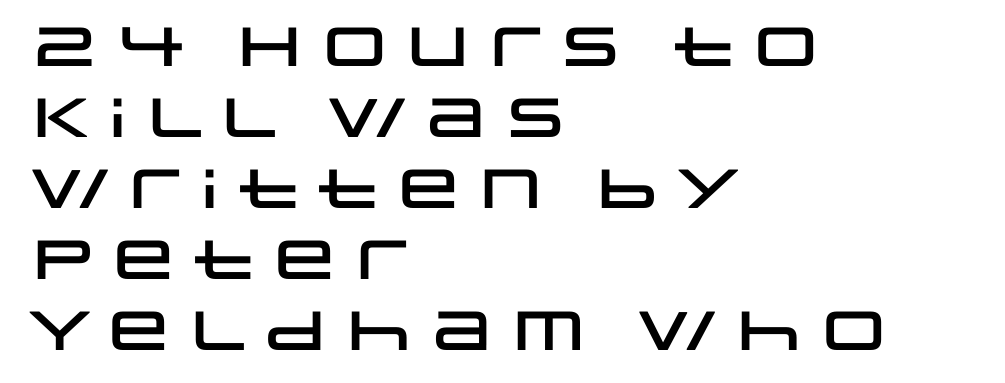
Words float on clear page, feet unadorned. Default kerning and tracking; the words read as compact shapes. Notice how the passage keeps a crisp vertical edge on the left only. This is the regular roman posture of the typeface. Observe the absence of serifs on each vertical stroke in this sample.
